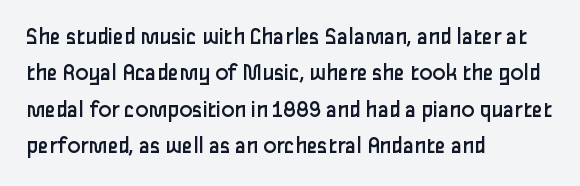
The image shows 24 px text type, upright; set left-aligned, normal line spacing (1.52x), normal letter spacing, not underlined.
